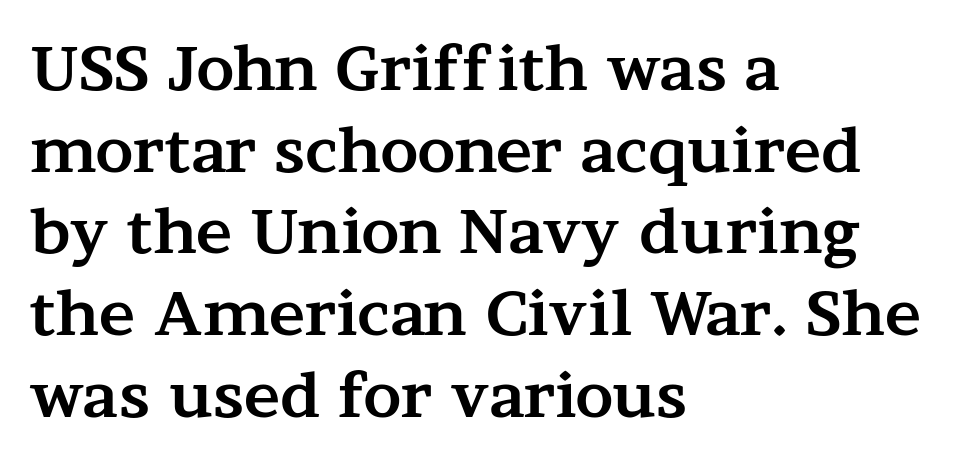
The typesetting leans heavy: a genuine bold. Does extra space separate the letters? No, they use regular spacing. Typographically, this falls in the serif category. All the whitespace from short lines collects on the right.
